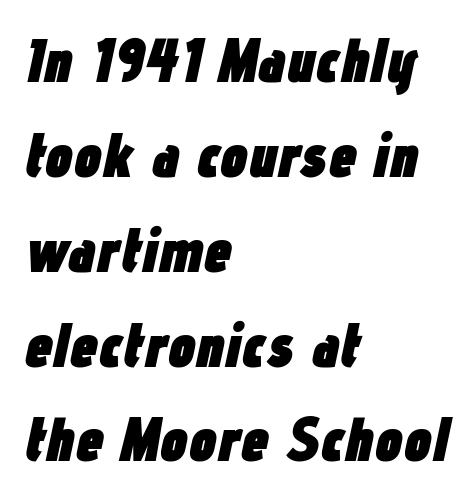
The image shows 62 px heavy, condensed type, italic (leaning right); set left-aligned, normal line spacing (1.53x), normal letter spacing, not underlined; low stroke contrast and a medium x-height.
